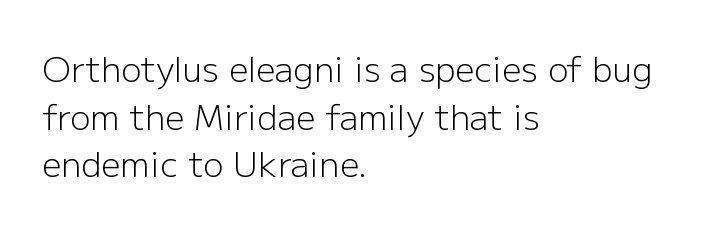
{"serif": "no", "italic": "no", "bold": "no", "weight": "light", "width": "normal", "stroke_contrast": "low", "x_height": "medium", "monospaced": "no", "underline": "no", "align": "left", "line_spacing": "normal", "line_spacing_ratio": 1.4, "letter_spacing": "normal", "letter_spacing_em": 0.0, "glyph_px": 34}
